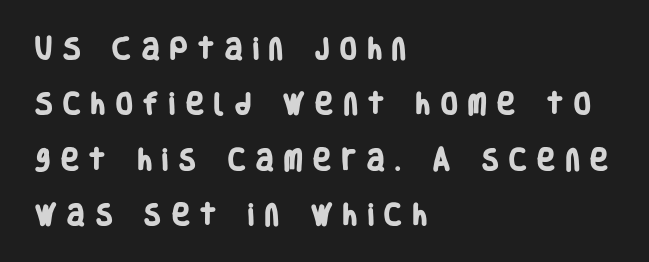
The image shows 24 px bold type; set left-aligned, loose line spacing (2.31x), unusually wide letter spacing (+0.45 em), not underlined.
